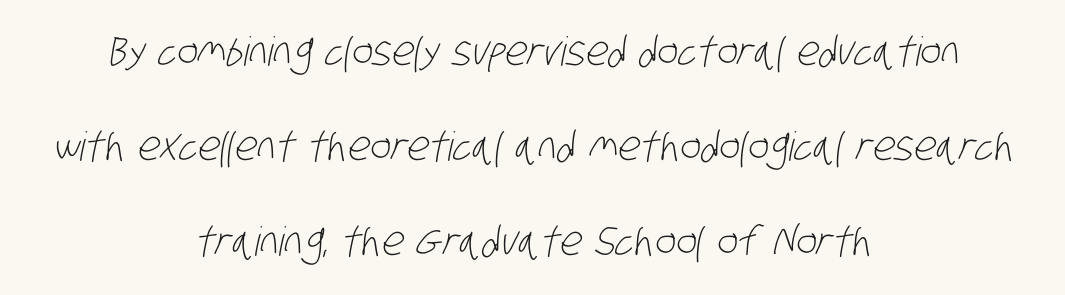
{"serif": "no", "bold": "no", "weight": "light", "width": "condensed", "stroke_contrast": "low", "x_height": "large", "monospaced": "no", "underline": "no", "align": "center", "line_spacing": "loose", "line_spacing_ratio": 2.38, "letter_spacing": "normal", "letter_spacing_em": 0.0, "glyph_px": 40}
